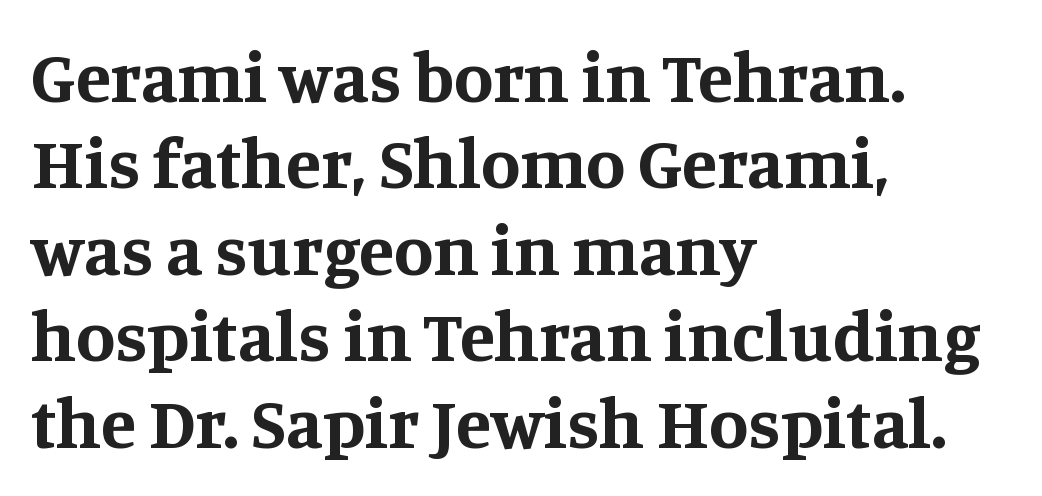
Character widths vary here, with narrow letters taking less room than wide ones. Each word holds together tightly as a unit, with standard inter-letter gaps. Are there feet on the stems? There are — it's a serif. Leftover space on each line is placed entirely after the last word. Bold? Absolutely — the strokes are thick and heavy.
